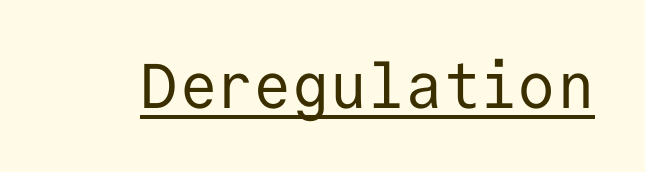
Ascenders rise straight up at ninety degrees. Are there feet on the stems? There aren't — it's a sans. What stands out about the letter spacing? Nothing — it is the standard amount. A typesetter would call this monospace, since all characters share one set width. Stems here are at most as thick as an everyday book face.
